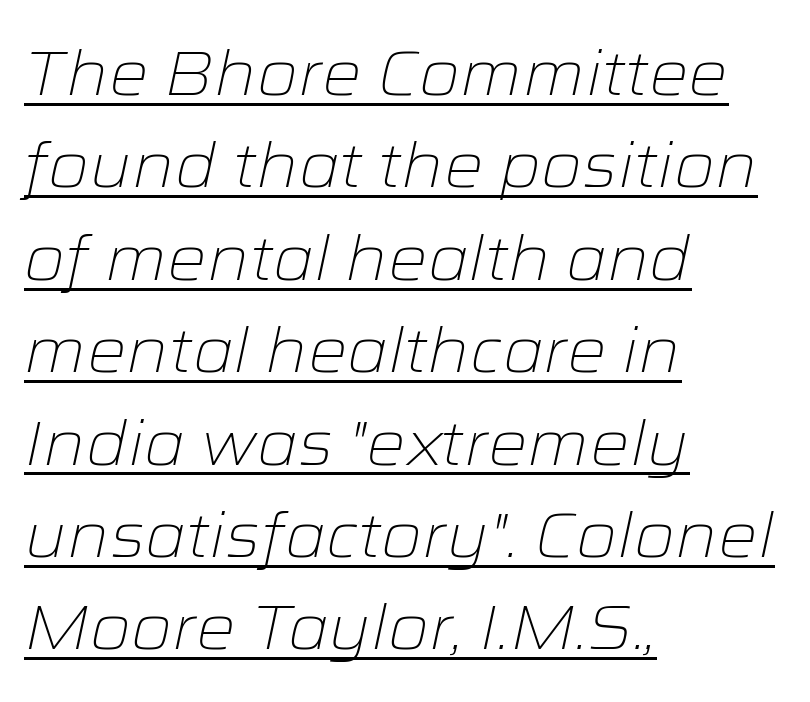
Q: Is the text bold? A: No.
Q: Is the text italic (slanted)? A: Yes, it leans right by about 12 degrees.
Q: Is the text underlined? A: Yes.
Q: How is the paragraph aligned? A: Left-aligned.
Q: Is the spacing between letters normal or unusually wide? A: Normal.
Q: Is the spacing between lines tight, normal or loose? A: Normal.
Q: Width (condensed, normal, or wide)? A: Wide.
Q: Stroke contrast? A: Low.
Q: x-height? A: Medium.
Q: Monospaced? A: No.
